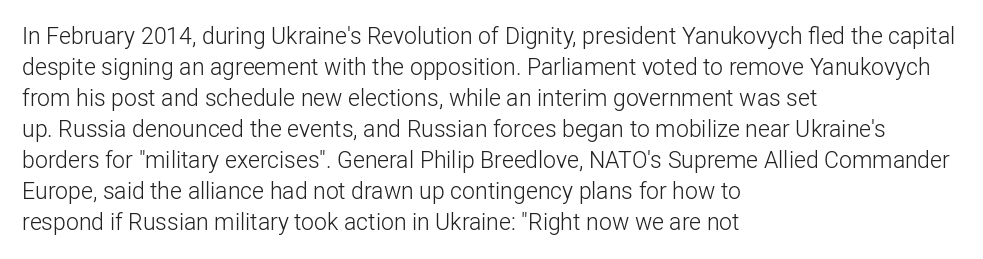
The image shows 23 px text type, upright; set left-aligned, normal line spacing (1.35x), normal letter spacing, not underlined.
